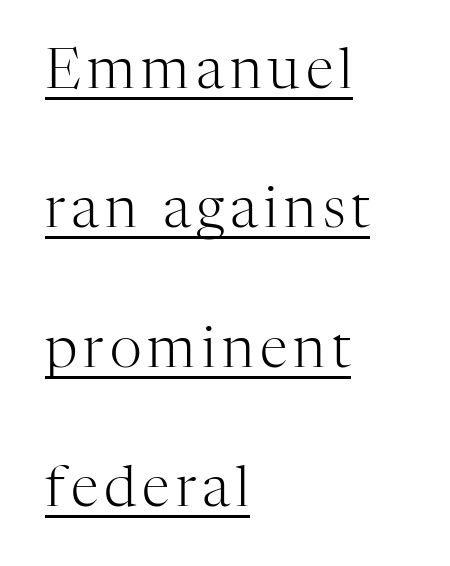
Underlining? Definitely there. This sample has the flowing, uneven cadence of proportional lettering. A typesetter would label this face a serif. Stroke mass is kept to a normal reading level or below. The rendering anchors every line to the left-hand side. Tall strokes in this sample are plumb rather than angled.
